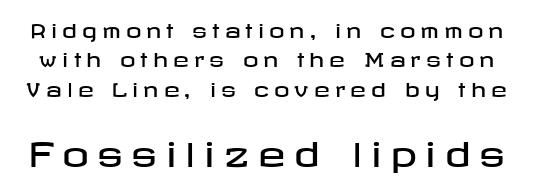
The tracking reads as deliberately expanded to a designer's eye. The letters stand upright; this is a roman face. Check under the words: just untouched page. Examine the stroke ends and you'll find no serifs. The space between consecutive lines is moderate.
